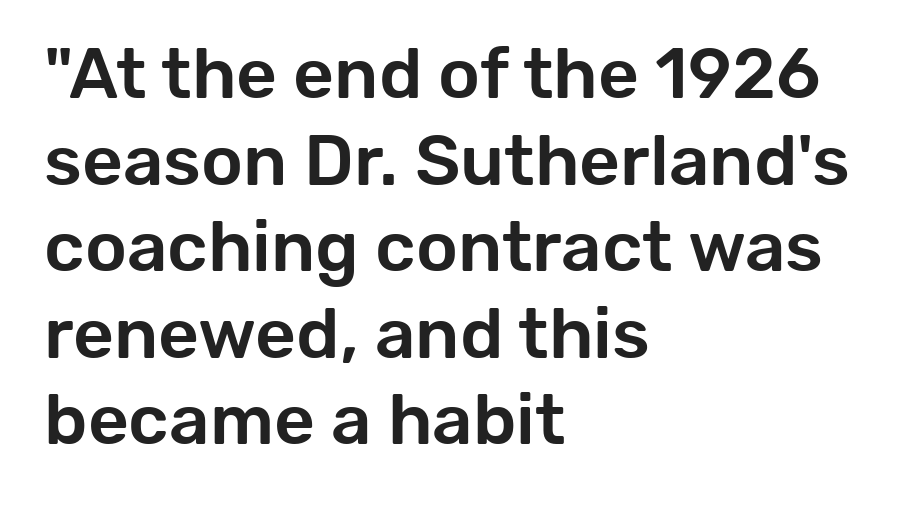
Casual observation: everything's shoved over to the left. Underline: absent. Note the varied advance widths — an 'i' is clearly narrower than an 'm'. Ascenders rise straight up at ninety degrees. Inter-character spacing is left at the font's built-in metrics.
